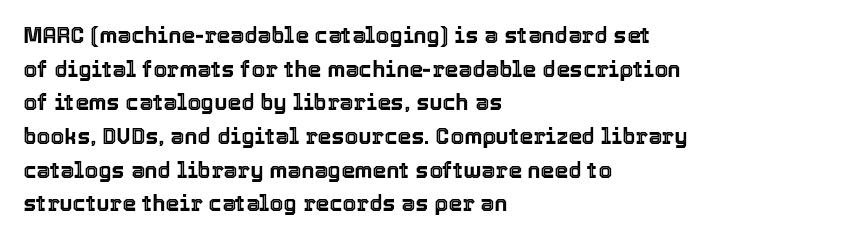
One glance says typical: line gaps are just what's usual. The letters stand upright; this is a roman face. The gap between lines stays unmarked. These lines keep a tight, regular rhythm from letter to letter. Casual observation: everything's shoved over to the left.
